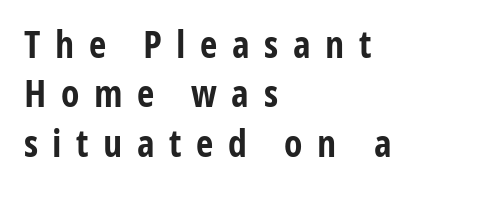
Q: Is the text bold? A: Yes.
Q: Is the text italic (slanted)? A: No, it is upright.
Q: Is the typeface a serif or a sans-serif typeface? A: Sans-serif.
Q: Is the text underlined? A: No.
Q: How is the paragraph aligned? A: Left-aligned.
Q: Is the spacing between letters normal or unusually wide? A: Unusually wide.
Q: Is the spacing between lines tight, normal or loose? A: Normal.
Q: Width (condensed, normal, or wide)? A: Condensed.
Q: Stroke contrast? A: Low.
Q: x-height? A: Medium.
Q: Monospaced? A: No.
